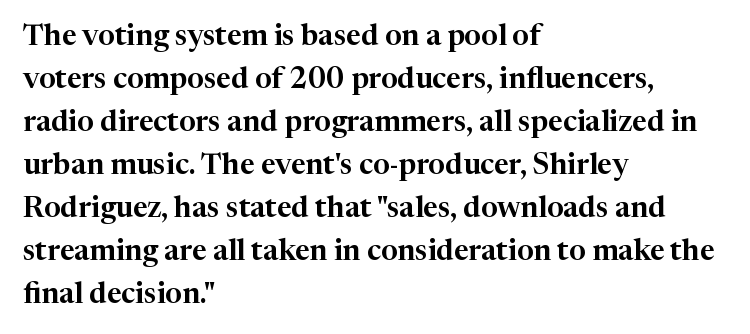
Q: Is the text italic (slanted)? A: No, it is upright.
Q: Is the typeface a serif or a sans-serif typeface? A: Serif.
Q: Is the text underlined? A: No.
Q: How is the paragraph aligned? A: Left-aligned.
Q: Is the spacing between letters normal or unusually wide? A: Normal.
Q: Is the spacing between lines tight, normal or loose? A: Normal.
Q: Width (condensed, normal, or wide)? A: Normal.
Q: Stroke contrast? A: High.
Q: x-height? A: Medium.
Q: Monospaced? A: No.
